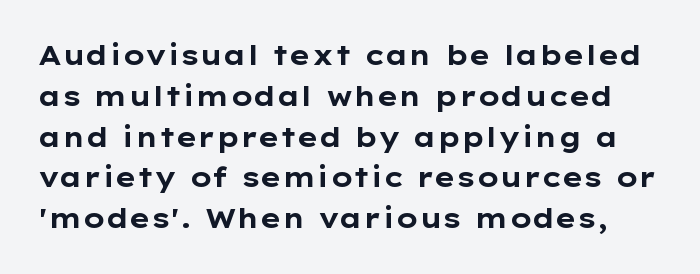
{"italic": "no", "bold": "yes", "underline": "no", "line_spacing": "normal", "line_spacing_ratio": 1.51, "letter_spacing": "normal", "letter_spacing_em": 0.0, "glyph_px": 27}
